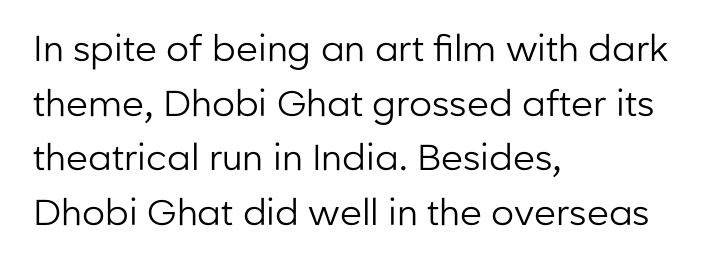
Q: Is the text bold? A: No.
Q: Is the text italic (slanted)? A: No, it is upright.
Q: Is the typeface a serif or a sans-serif typeface? A: Sans-serif.
Q: Is the text underlined? A: No.
Q: How is the paragraph aligned? A: Left-aligned.
Q: Is the spacing between letters normal or unusually wide? A: Normal.
Q: Is the spacing between lines tight, normal or loose? A: Normal.
Q: Width (condensed, normal, or wide)? A: Normal.
Q: Stroke contrast? A: Low.
Q: x-height? A: Medium.
Q: Monospaced? A: No.
